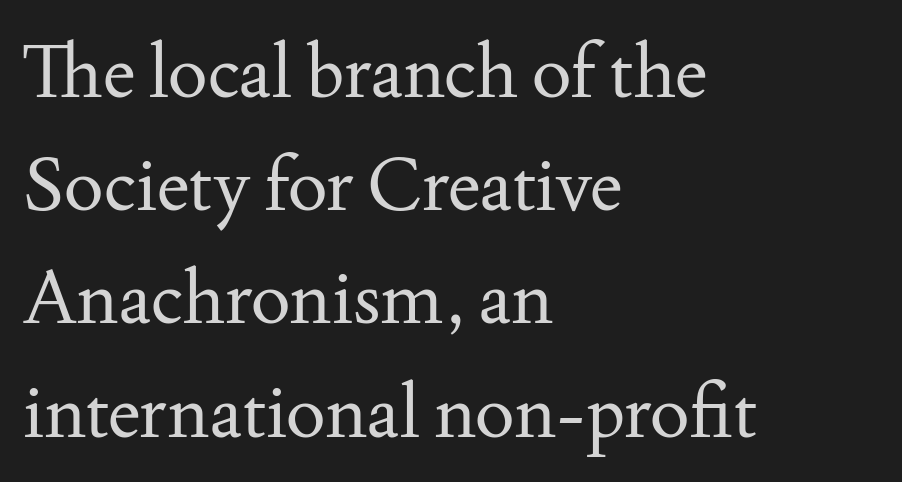
The image shows 74 px regular-weight serif type, upright; set left-aligned, normal line spacing (1.53x), normal letter spacing, not underlined; medium stroke contrast and a small x-height.
